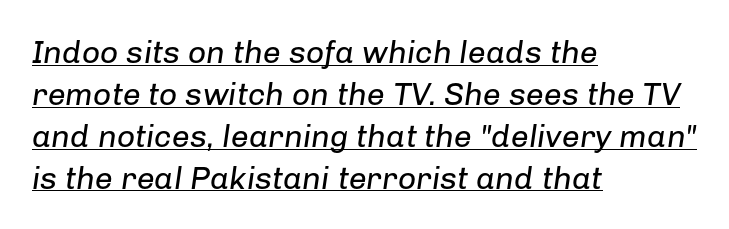
{"italic": "yes", "lean": "right", "slant_degrees": 8, "bold": "no", "weight": "regular", "width": "normal", "stroke_contrast": "low", "x_height": "medium", "monospaced": "no", "underline": "yes", "align": "left", "line_spacing": "normal", "line_spacing_ratio": 1.31, "letter_spacing": "normal", "letter_spacing_em": 0.0, "glyph_px": 32}
